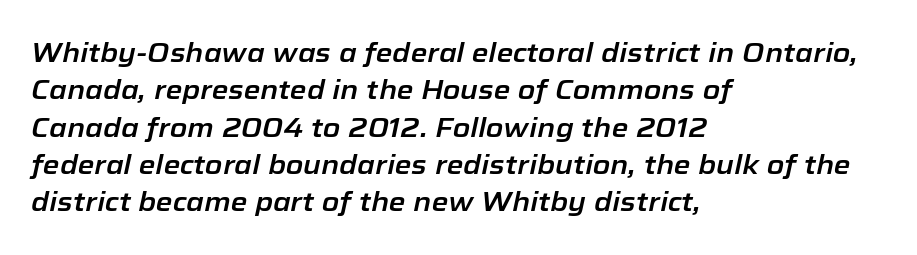
The image shows 27 px text type, italic (leaning right); set left-aligned, normal line spacing (1.38x), normal letter spacing, not underlined.
